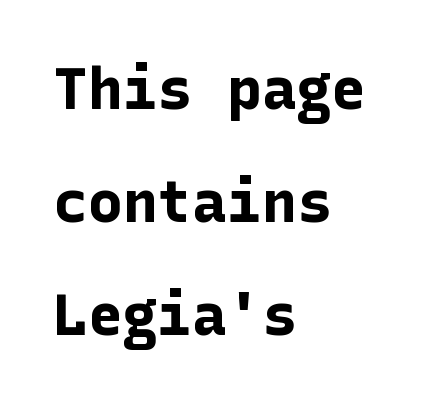
The image shows 58 px bold sans-serif type, upright; set left-aligned, loose line spacing (1.95x), normal letter spacing, not underlined; low stroke contrast and a medium x-height.
